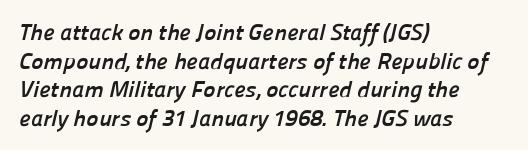
The image shows 23 px bold type; set left-aligned, line spacing 1.24x, normal letter spacing, not underlined.
